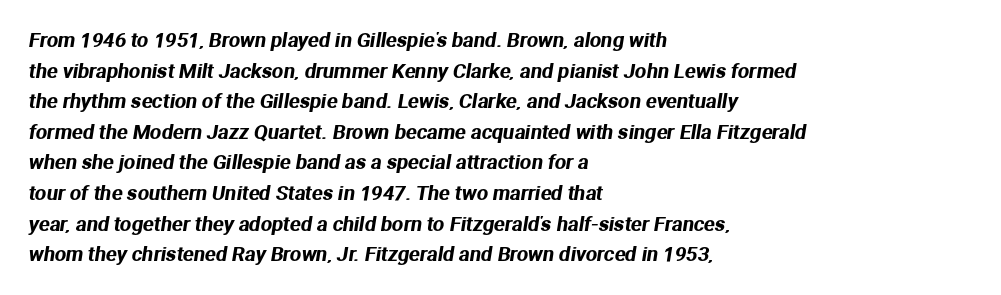
Q: Is the text underlined? A: No.
Q: How is the paragraph aligned? A: Left-aligned.
Q: Is the spacing between letters normal or unusually wide? A: Normal.
Q: Is the spacing between lines tight, normal or loose? A: Normal.
